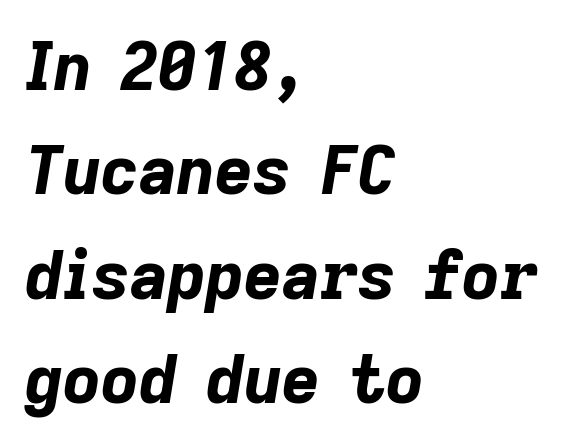
{"italic": "yes", "lean": "right", "slant_degrees": 9, "bold": "yes", "weight": "bold", "width": "normal", "stroke_contrast": "low", "x_height": "medium", "monospaced": "no", "underline": "no", "align": "left", "line_spacing": "normal", "line_spacing_ratio": 1.58, "letter_spacing": "normal", "letter_spacing_em": 0.0, "glyph_px": 66}
